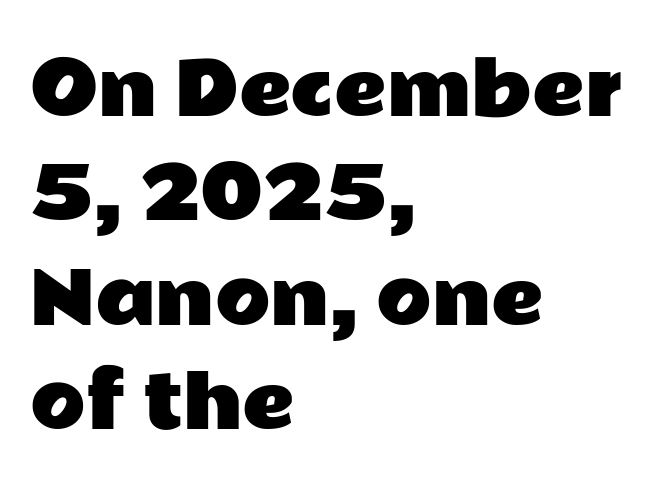
Does the type have serifs? No, each stem ends abruptly. Spacing verdict: proportional, widths tailored to each character. Quick note: underline off. The typesetter chose a ragged-right arrangement here. Standard letterfit; no display-style spreading of the glyphs.
